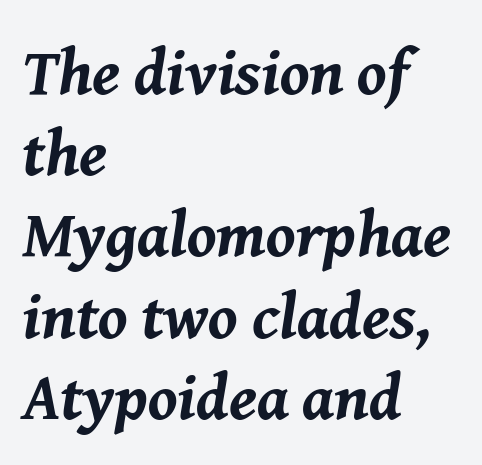
The axis of the letterforms is tilted away from vertical. In terms of leading, this rendering sits right in the middle. There is no visible air inserted between adjacent glyphs. Emphasis by weight is at full strength: bold.
